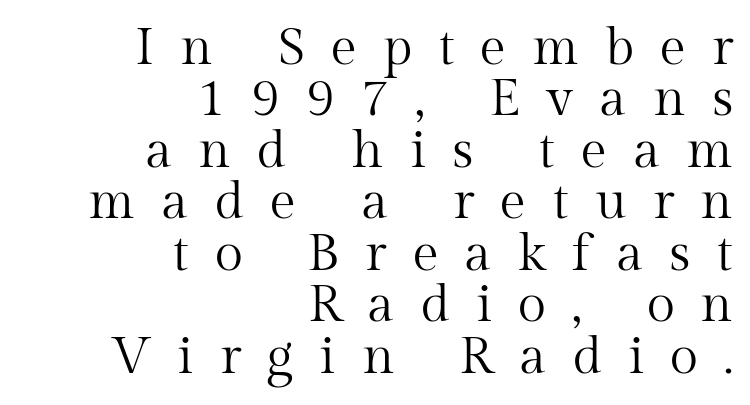
Q: Is the text bold? A: No.
Q: Is the text italic (slanted)? A: No, it is upright.
Q: Is the typeface a serif or a sans-serif typeface? A: Serif.
Q: Is the text underlined? A: No.
Q: How is the paragraph aligned? A: Right-aligned.
Q: Is the spacing between letters normal or unusually wide? A: Unusually wide.
Q: Is the spacing between lines tight, normal or loose? A: Tight.
Q: Width (condensed, normal, or wide)? A: Normal.
Q: Stroke contrast? A: Medium.
Q: x-height? A: Medium.
Q: Monospaced? A: No.
